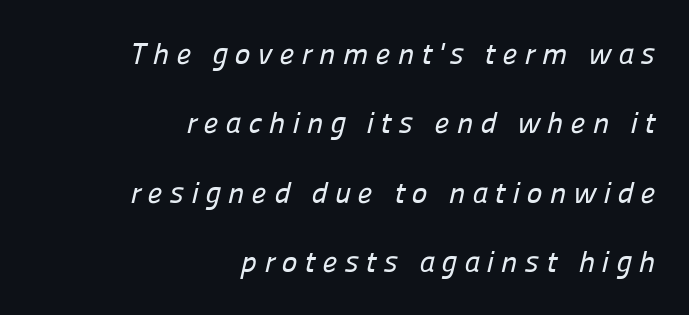
The image shows 30 px sans-serif type; set right-aligned, loose line spacing (2.31x), unusually wide letter spacing (+0.23 em), not underlined; low stroke contrast and a medium x-height.
